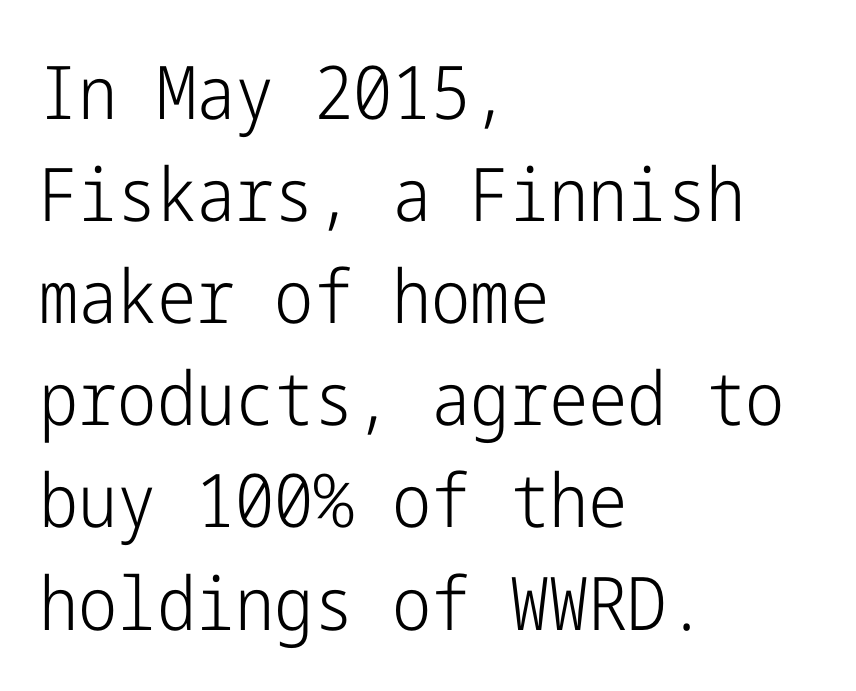
Ordinary non-slanted type is in use. Leftover space on each line is placed entirely after the last word. The foot of each line stays bare and open. A typesetter would call this leading conventional body-copy spacing. Stroke terminals: plain, sans-serif.
